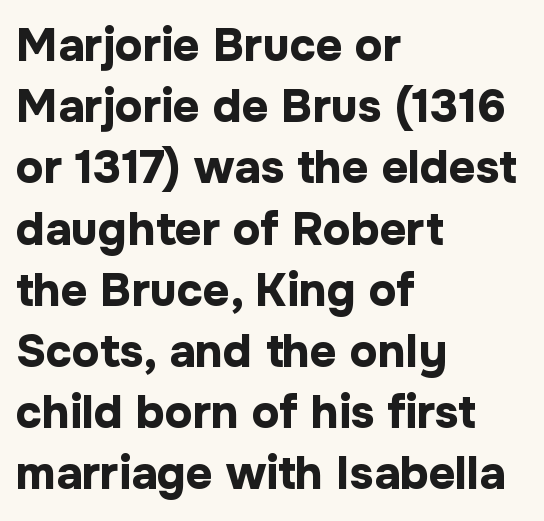
Q: Is the text bold? A: Yes.
Q: Is the text italic (slanted)? A: No, it is upright.
Q: Is the typeface a serif or a sans-serif typeface? A: Sans-serif.
Q: Is the text underlined? A: No.
Q: How is the paragraph aligned? A: Left-aligned.
Q: Is the spacing between letters normal or unusually wide? A: Normal.
Q: Is the spacing between lines tight, normal or loose? A: Normal.
Q: Width (condensed, normal, or wide)? A: Normal.
Q: Stroke contrast? A: Low.
Q: x-height? A: Medium.
Q: Monospaced? A: No.
